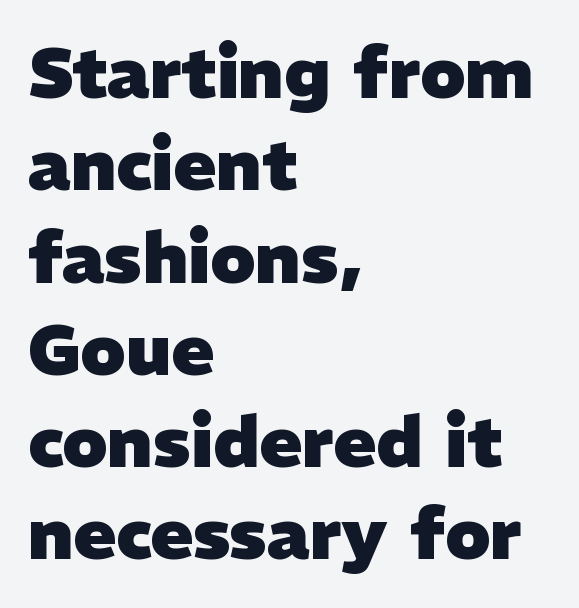
{"serif": "no", "bold": "yes", "weight": "heavy", "width": "normal", "stroke_contrast": "low", "x_height": "medium", "monospaced": "no", "underline": "no", "align": "left", "line_spacing": "normal", "line_spacing_ratio": 1.3, "letter_spacing": "normal", "letter_spacing_em": 0.0, "glyph_px": 71}
